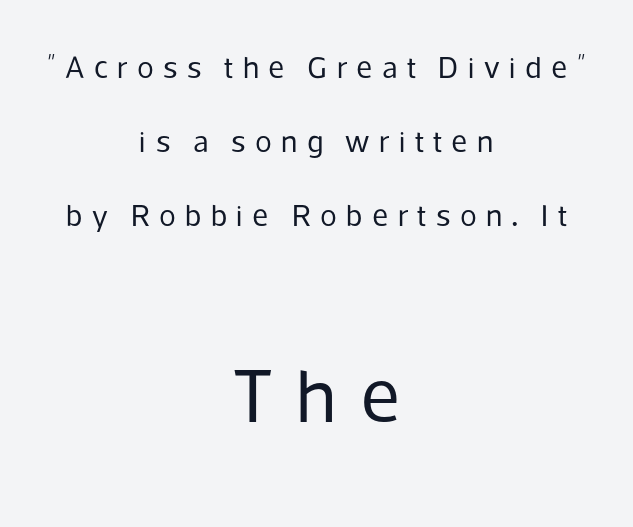
Q: Is the text bold? A: No.
Q: Is the text italic (slanted)? A: No, it is upright.
Q: Is the typeface a serif or a sans-serif typeface? A: Sans-serif.
Q: Is the text underlined? A: No.
Q: How is the paragraph aligned? A: Centered.
Q: Is the spacing between letters normal or unusually wide? A: Unusually wide.
Q: Is the spacing between lines tight, normal or loose? A: Loose.
Q: Which block of text is set in a larger size, the first (top) or the second (bottom)? A: The second (bottom) one.
Q: Width (condensed, normal, or wide)? A: Normal.
Q: Stroke contrast? A: Low.
Q: x-height? A: Medium.
Q: Monospaced? A: No.
